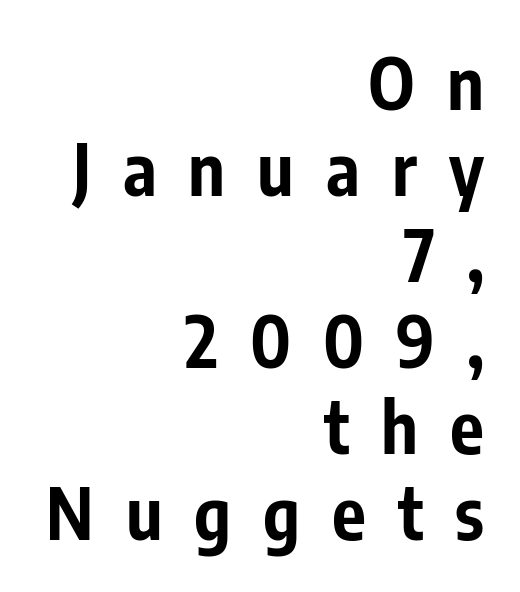
{"serif": "no", "italic": "no", "bold": "yes", "weight": "bold", "width": "condensed", "stroke_contrast": "low", "x_height": "medium", "monospaced": "no", "underline": "no", "align": "right", "line_spacing_ratio": 1.21, "letter_spacing": "wide", "letter_spacing_em": 0.45, "glyph_px": 71}
